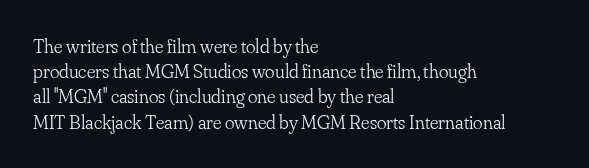
How would I describe the line gaps? Plain and ordinary. Stem width sits at or under what a default text font uses. Posture: straight, roman, zero tilt. Underlining? Definitely not there. How are the letters spaced? Ordinarily, with no added tracking. Alignment: flush left.
